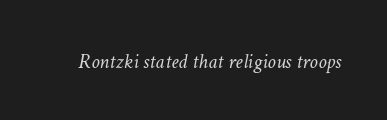
Compared with typical body copy, the letter spacing here is the same. Anything drawn beneath the words? Only blank space. Is this a heavy cut? Hardly; it is regular or lighter. A typesetter would mark this as italic.
